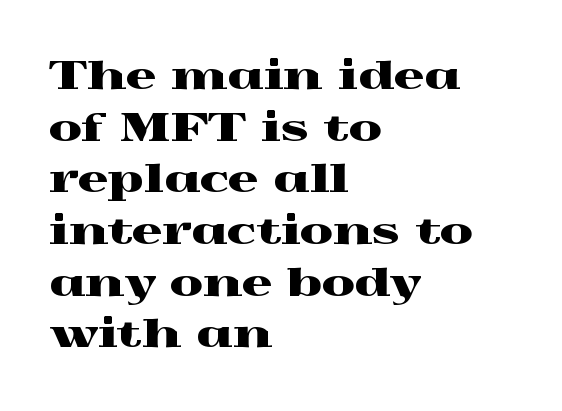
The image shows 38 px wide serif type, upright; set left-aligned, normal line spacing (1.36x), normal letter spacing, not underlined; a medium x-height.
